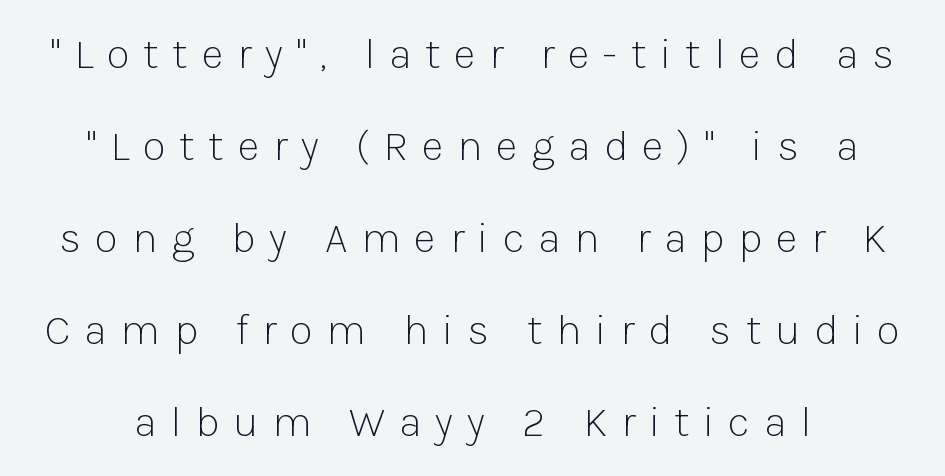
Q: Is the text bold? A: No.
Q: Is the text italic (slanted)? A: No, it is upright.
Q: Is the typeface a serif or a sans-serif typeface? A: Sans-serif.
Q: Is the text underlined? A: No.
Q: Is the spacing between letters normal or unusually wide? A: Unusually wide.
Q: Is the spacing between lines tight, normal or loose? A: Loose.
Q: Width (condensed, normal, or wide)? A: Normal.
Q: Stroke contrast? A: Low.
Q: x-height? A: Medium.
Q: Monospaced? A: No.
